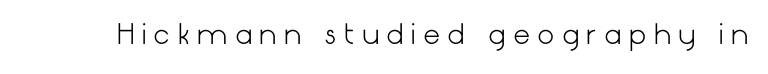
The image shows 27 px text type, upright; set unusually wide letter spacing (+0.27 em), not underlined.
